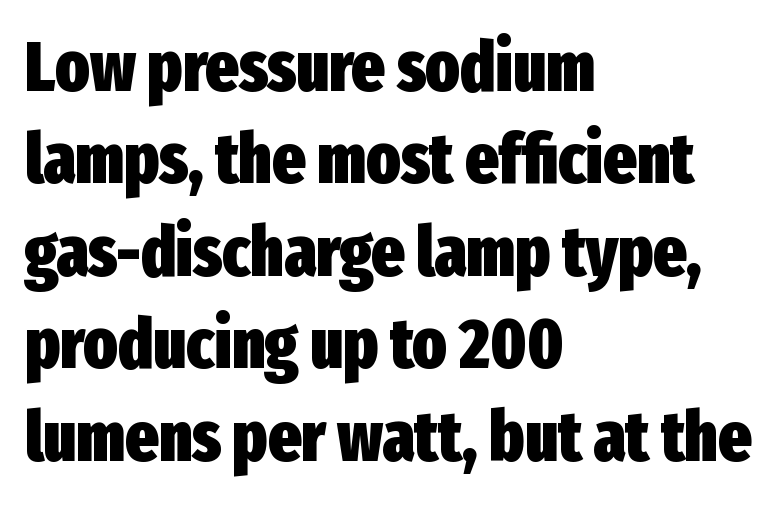
The image shows 70 px heavy, condensed sans-serif type, upright; set left-aligned, normal line spacing (1.32x), normal letter spacing, not underlined; low stroke contrast and a medium x-height.
